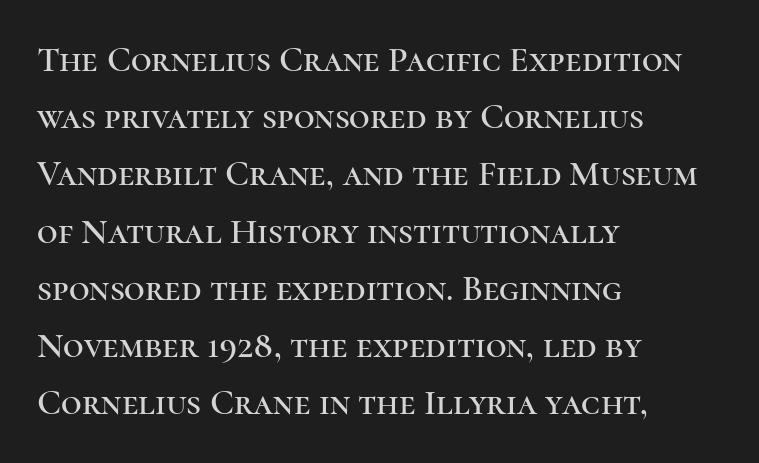
The glyphs are unaccompanied by any horizontal stroke below them. The paragraph has a hard left edge and a soft right edge. Rows of type keep a routine distance in the vertical direction. Is the letter spacing exaggerated? No — it looks like the ordinary default. Looks like regular typesetting: each glyph gets only the width it needs. Italic? Not at all — the glyphs are vertical.
